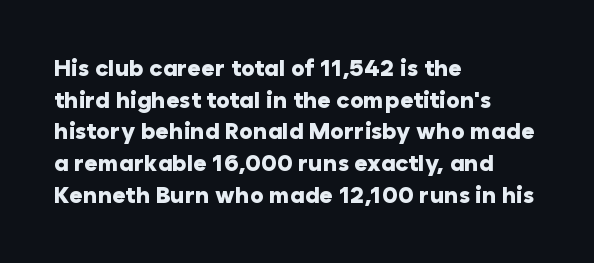
Q: Is the text bold? A: Yes.
Q: Is the text italic (slanted)? A: No, it is upright.
Q: Is the text underlined? A: No.
Q: How is the paragraph aligned? A: Left-aligned.
Q: Is the spacing between letters normal or unusually wide? A: Normal.
Q: Is the spacing between lines tight, normal or loose? A: Normal.
